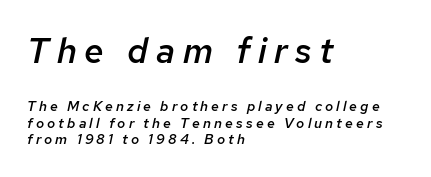
{"italic": "yes", "lean": "right", "slant_degrees": 12, "bold": "semi", "weight": "semibold", "width": "normal", "stroke_contrast": "low", "x_height": "medium", "monospaced": "no", "underline": "no", "align": "left", "line_spacing_ratio": 1.18, "letter_spacing": "wide", "letter_spacing_em": 0.22, "larger_block": "first", "size_ratio": 2.5, "glyph_px": 35}
